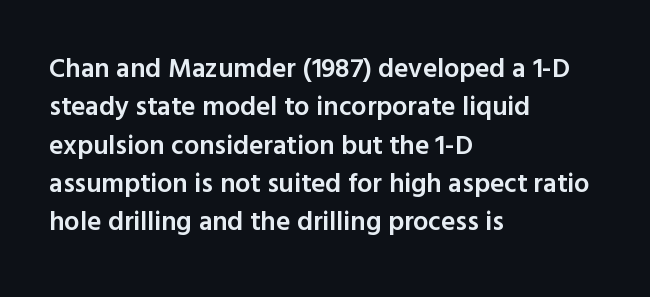
The lines in this sample share a left origin and differ only in where they stop. Does the leading feel generous? No, just average. Bare-footed words on every line. These lines were composed using upright roman letters.
